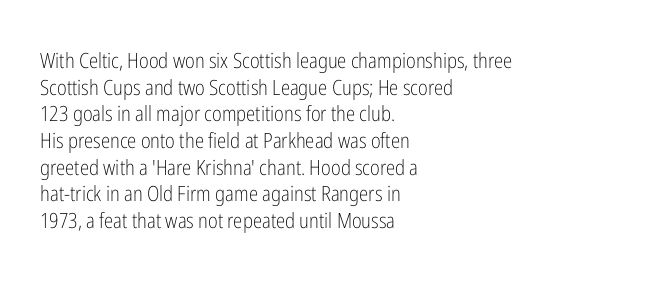
The image shows 21 px text type, upright; set left-aligned, normal line spacing (1.27x), normal letter spacing, not underlined.
